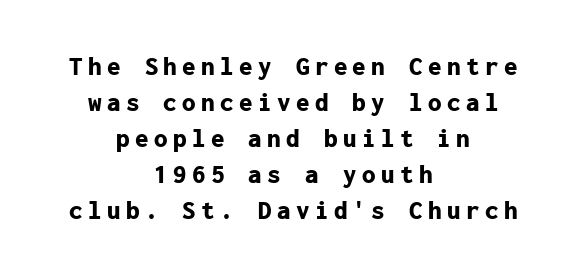
The image shows 27 px bold type, upright; set centered, normal line spacing (1.33x), unusually wide letter spacing (+0.2 em), not underlined.
